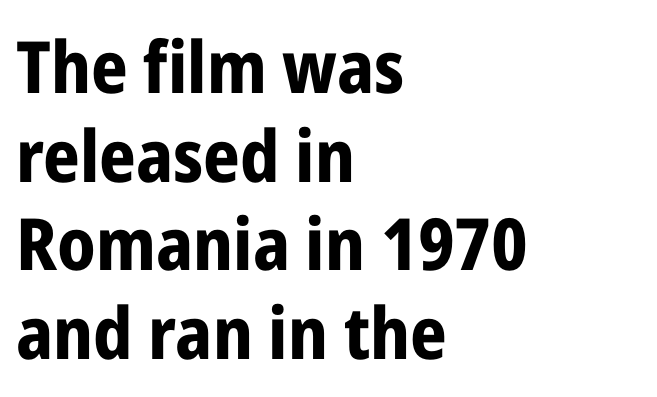
{"serif": "no", "italic": "no", "bold": "yes", "weight": "bold", "width": "condensed", "stroke_contrast": "low", "x_height": "medium", "monospaced": "no", "underline": "no", "align": "left", "line_spacing_ratio": 1.23, "letter_spacing": "normal", "letter_spacing_em": 0.0, "glyph_px": 72}
